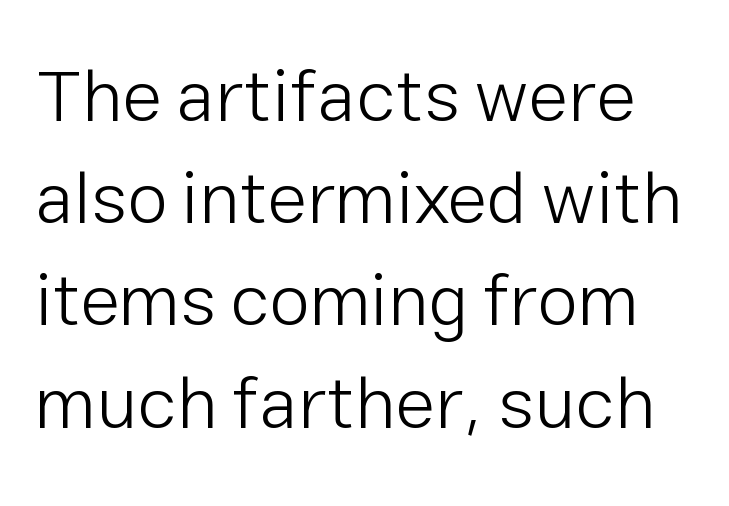
Words float on clear page, feet unadorned. It's the straight-up-and-down kind of type. These lines sit exactly where default settings would place them. The rendering keeps characters at their native spacing. Stems and bowls with no extra thickness — not bold. Each letter's strokes conclude bluntly, with no projecting serifs.
